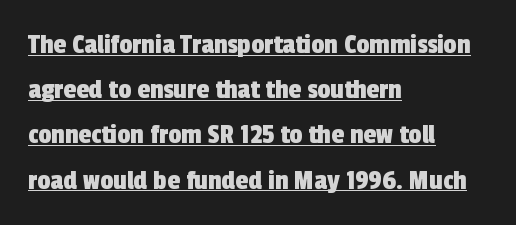
These lines are composed in type without serifs. These lines keep a tight, regular rhythm from letter to letter. If you measured baseline to baseline, you'd find a middling distance. Where is the straight margin? On the left. Here the designer chose a conventional face with non-uniform glyph widths. Glance below the letters and you will spot a drawn line.
